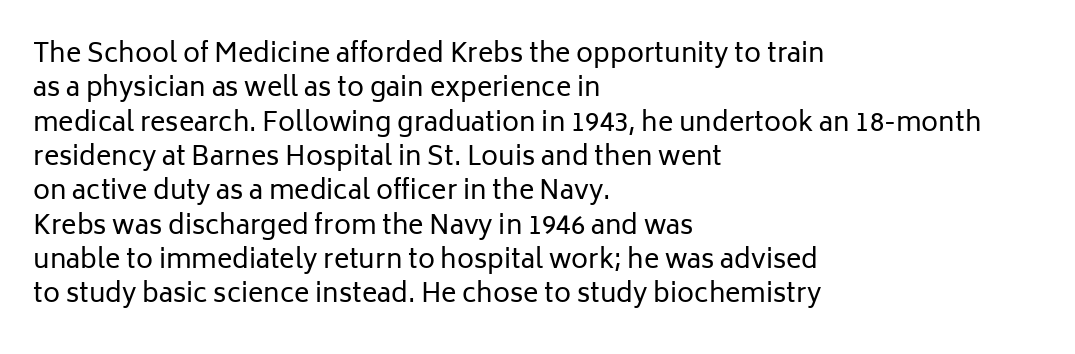
{"italic": "no", "bold": "no", "underline": "no", "align": "left", "line_spacing": "normal", "line_spacing_ratio": 1.32, "letter_spacing": "normal", "letter_spacing_em": 0.0, "glyph_px": 26}
